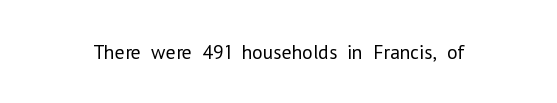
The image shows 20 px text type, upright; set normal letter spacing, not underlined.
